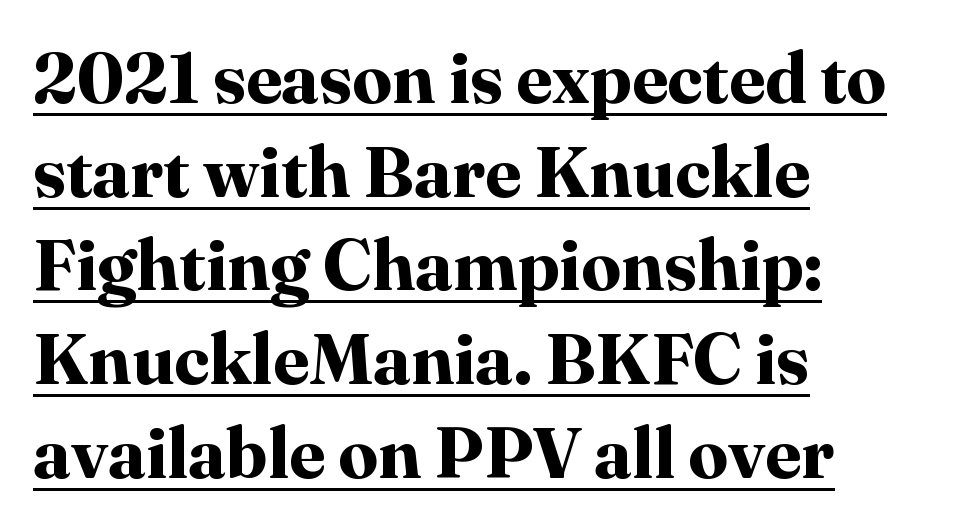
Q: Is the text bold? A: Yes.
Q: Is the text italic (slanted)? A: No, it is upright.
Q: Is the typeface a serif or a sans-serif typeface? A: Serif.
Q: Is the text underlined? A: Yes.
Q: How is the paragraph aligned? A: Left-aligned.
Q: Is the spacing between letters normal or unusually wide? A: Normal.
Q: Is the spacing between lines tight, normal or loose? A: Normal.
Q: Width (condensed, normal, or wide)? A: Normal.
Q: Stroke contrast? A: High.
Q: x-height? A: Medium.
Q: Monospaced? A: No.
